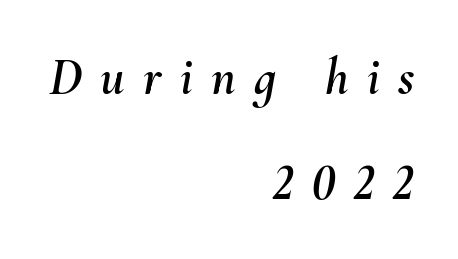
Q: Is the text italic (slanted)? A: Yes, it leans right by about 10 degrees.
Q: Is the text underlined? A: No.
Q: How is the paragraph aligned? A: Right-aligned.
Q: Is the spacing between letters normal or unusually wide? A: Unusually wide.
Q: Is the spacing between lines tight, normal or loose? A: Loose.
Q: Width (condensed, normal, or wide)? A: Normal.
Q: Stroke contrast? A: Medium.
Q: x-height? A: Small.
Q: Monospaced? A: No.
